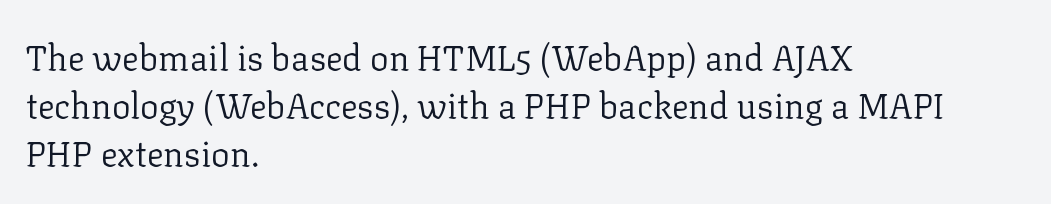
The image shows 35 px regular-weight serif type, upright; set left-aligned, normal line spacing (1.37x), normal letter spacing, not underlined; low stroke contrast and a medium x-height.
